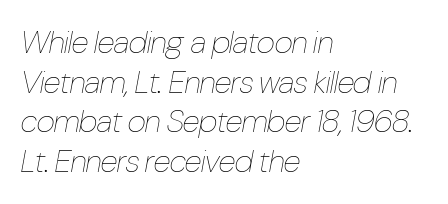
The image shows 32 px thin, condensed type, italic (leaning right); set left-aligned, line spacing 1.24x, normal letter spacing, not underlined; low stroke contrast and a medium x-height.
